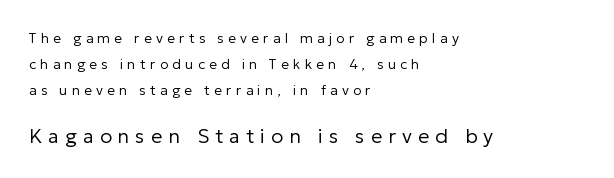
Designer's note — italics off, roman on. Reading top to bottom, the characters get bigger at the block break. The rendering anchors every line to the left-hand side. Students, note that the glyphs here are deliberately spaced far apart. The passage shown is not underscored anywhere.
